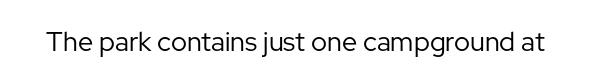
Q: Is the text bold? A: No.
Q: Is the text italic (slanted)? A: No, it is upright.
Q: Is the text underlined? A: No.
Q: Is the spacing between letters normal or unusually wide? A: Normal.
